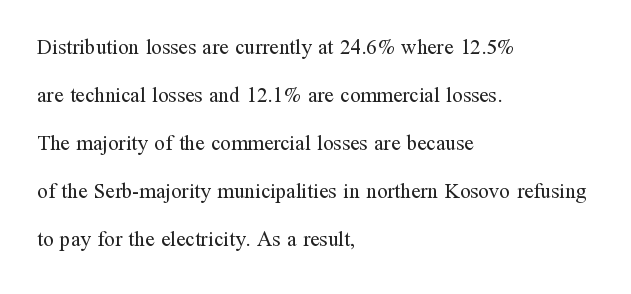
The image shows 21 px text type, upright; set left-aligned, loose line spacing (2.29x), normal letter spacing, not underlined.
